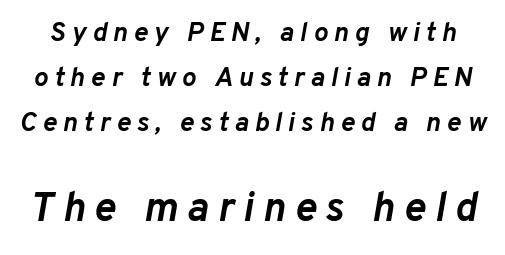
The image shows 41 px semibold type, italic (leaning right); set normal line spacing (1.66x), unusually wide letter spacing (+0.22 em), not underlined; the second (bottom) block is 1.52x larger; low stroke contrast and a medium x-height.
